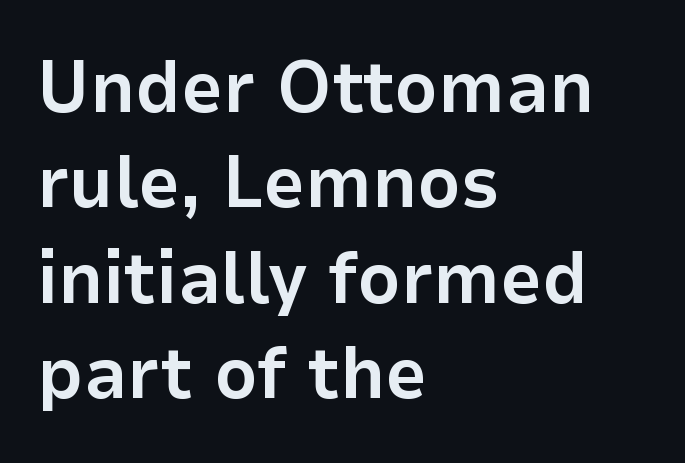
The image shows 74 px bold sans-serif type, upright; set left-aligned, normal line spacing (1.29x), normal letter spacing, not underlined; low stroke contrast and a medium x-height.
